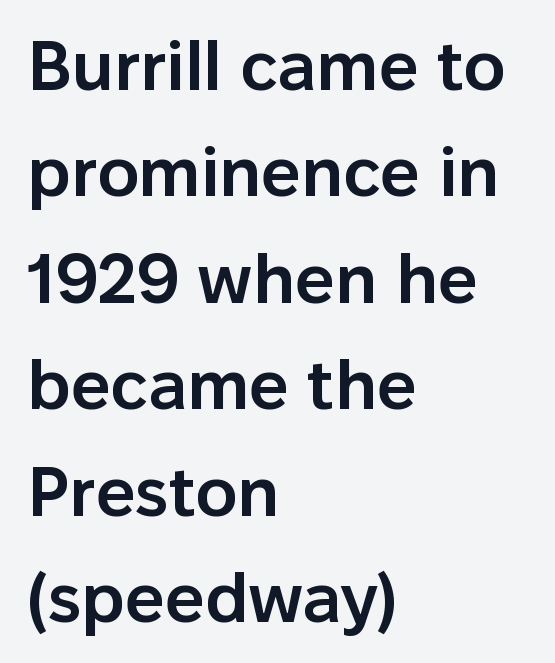
{"serif": "no", "italic": "no", "bold": "semi", "weight": "semibold", "width": "normal", "stroke_contrast": "low", "x_height": "medium", "monospaced": "no", "underline": "no", "align": "left", "line_spacing": "normal", "line_spacing_ratio": 1.52, "letter_spacing": "normal", "letter_spacing_em": 0.0, "glyph_px": 70}
